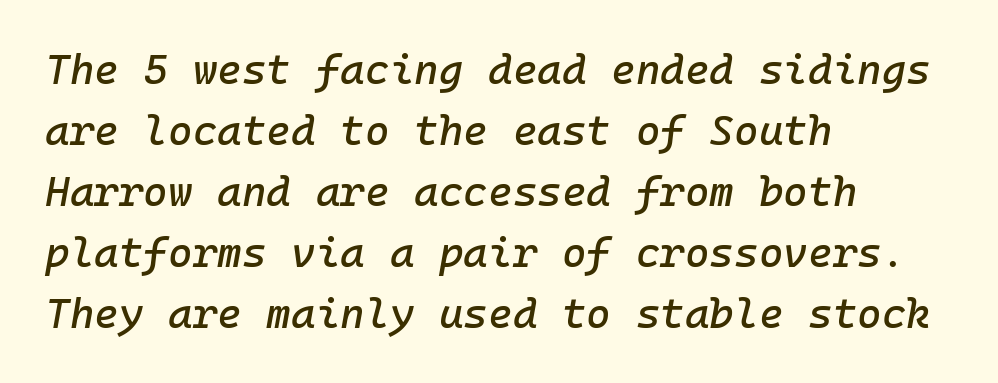
Q: Is the text italic (slanted)? A: Yes, it leans right by about 10 degrees.
Q: Is the text underlined? A: No.
Q: How is the paragraph aligned? A: Left-aligned.
Q: Is the spacing between letters normal or unusually wide? A: Normal.
Q: Is the spacing between lines tight, normal or loose? A: Normal.
Q: Width (condensed, normal, or wide)? A: Normal.
Q: Stroke contrast? A: Low.
Q: x-height? A: Medium.
Q: Monospaced? A: Yes.
